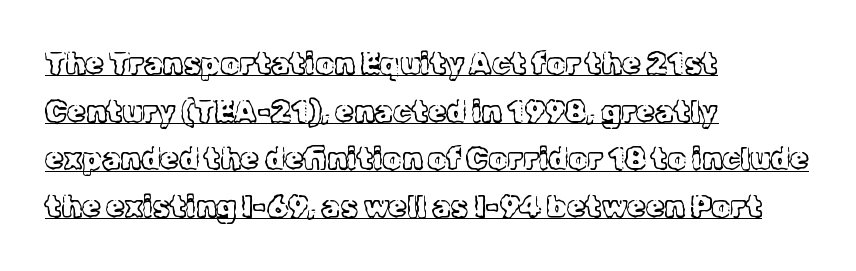
The image shows 30 px light serif type, upright; set left-aligned, normal line spacing (1.59x), normal letter spacing, underlined; a medium x-height.
